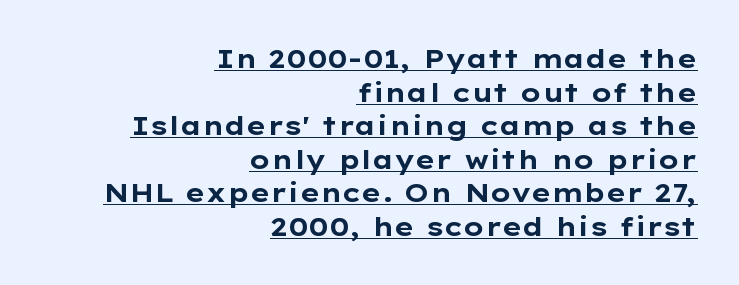
The line-height multiplier appears to be the usual default. Underlined type. Chunky letters — that's bold for sure. Where is the straight margin? On the right. The type sits square on the baseline with zero lean. The face used here is rendered with its standard letterfit.
